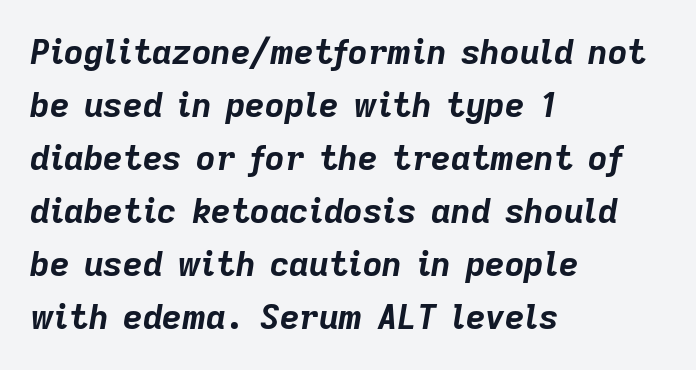
Emphasis by weight is at full strength: bold. Caption: multi-line text, flush left, ragged right. Looking at the ascenders, they clearly lean. The letters advance in unequal steps, a hallmark of proportional type. The gap between lines stays unmarked.
